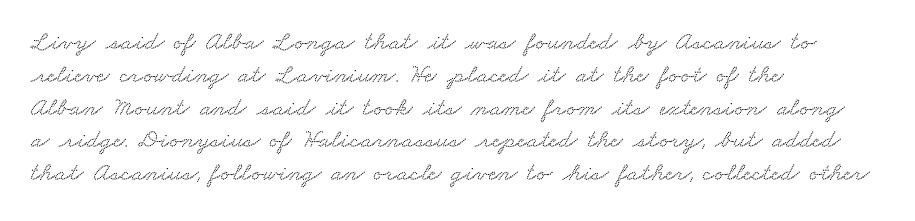
Q: Is the text underlined? A: No.
Q: How is the paragraph aligned? A: Left-aligned.
Q: Is the spacing between letters normal or unusually wide? A: Normal.
Q: Is the spacing between lines tight, normal or loose? A: Normal.
